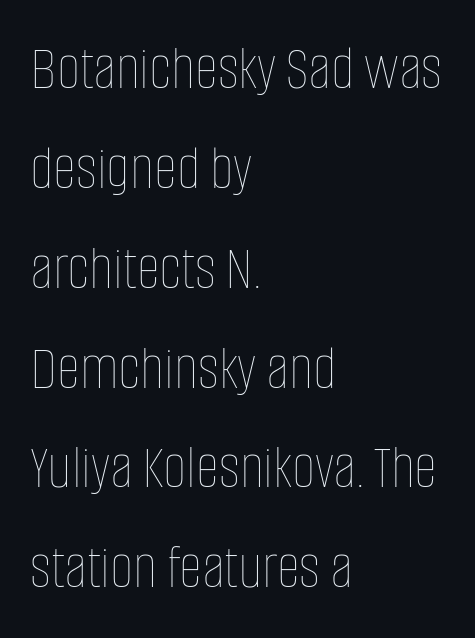
These lines sit exactly where default settings would place them. Underline: absent. Each stroke keeps to a modest, everyday thickness or less. Looks like regular typesetting: each glyph gets only the width it needs.
